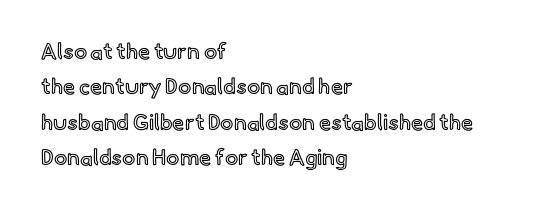
The image shows 22 px text type, upright; set left-aligned, normal line spacing (1.61x), normal letter spacing, not underlined.
